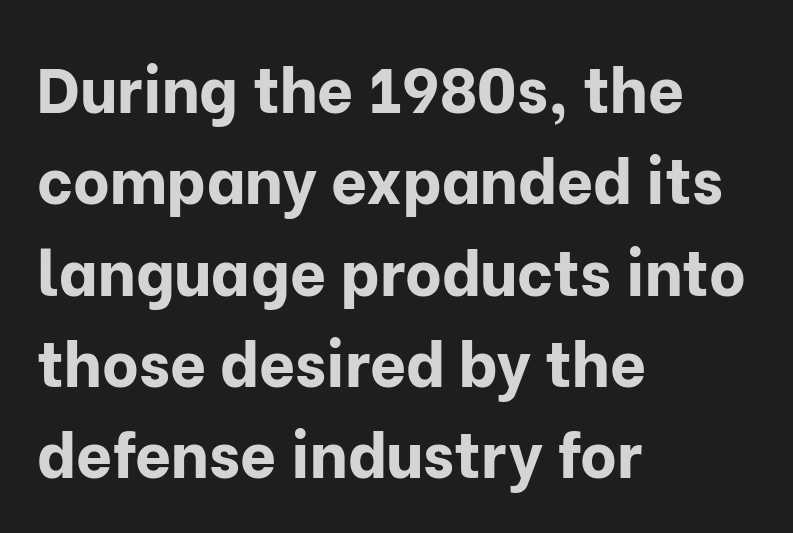
The image shows 63 px bold sans-serif type, upright; set left-aligned, normal line spacing (1.45x), normal letter spacing, not underlined; low stroke contrast and a medium x-height.
